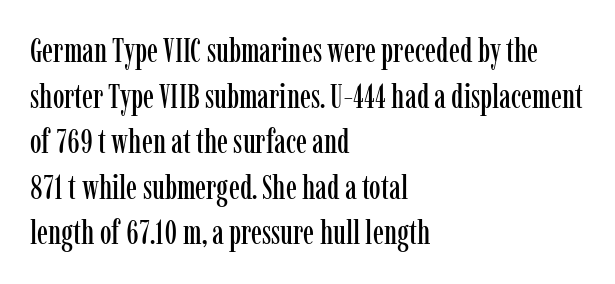
{"serif": "yes", "italic": "no", "width": "condensed", "stroke_contrast": "low", "x_height": "medium", "monospaced": "no", "underline": "no", "align": "left", "line_spacing": "normal", "line_spacing_ratio": 1.38, "letter_spacing": "normal", "letter_spacing_em": 0.0, "glyph_px": 33}
